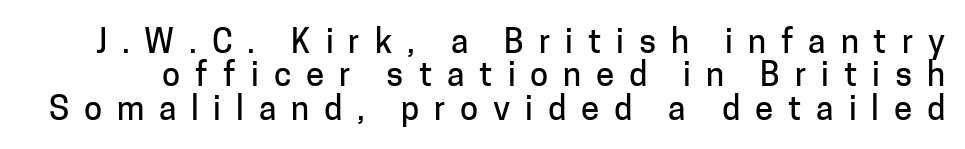
{"serif": "no", "italic": "no", "width": "normal", "stroke_contrast": "low", "x_height": "medium", "monospaced": "no", "underline": "no", "line_spacing": "tight", "line_spacing_ratio": 1.01, "letter_spacing": "wide", "letter_spacing_em": 0.45, "glyph_px": 33}
